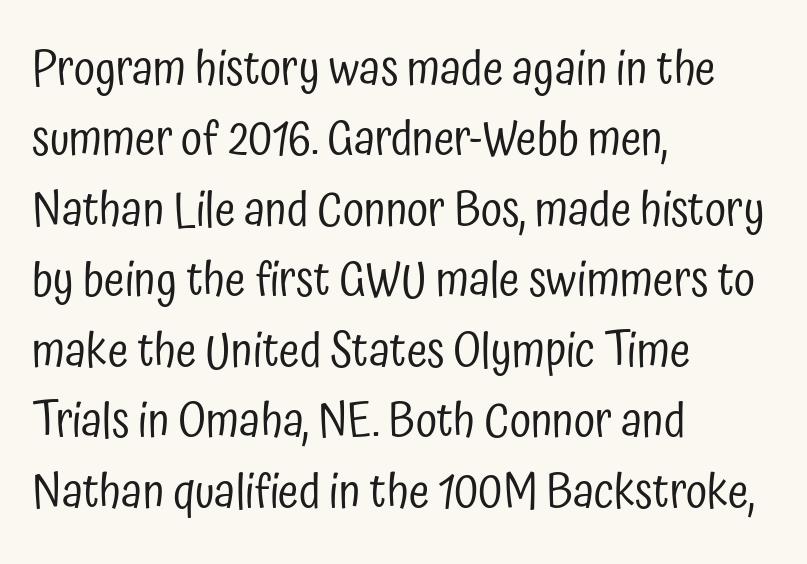
Q: Is the text bold? A: No.
Q: Is the text italic (slanted)? A: No, it is upright.
Q: Is the typeface a serif or a sans-serif typeface? A: Sans-serif.
Q: Is the text underlined? A: No.
Q: How is the paragraph aligned? A: Left-aligned.
Q: Is the spacing between letters normal or unusually wide? A: Normal.
Q: Is the spacing between lines tight, normal or loose? A: Normal.
Q: Width (condensed, normal, or wide)? A: Condensed.
Q: Stroke contrast? A: Low.
Q: x-height? A: Medium.
Q: Monospaced? A: No.
